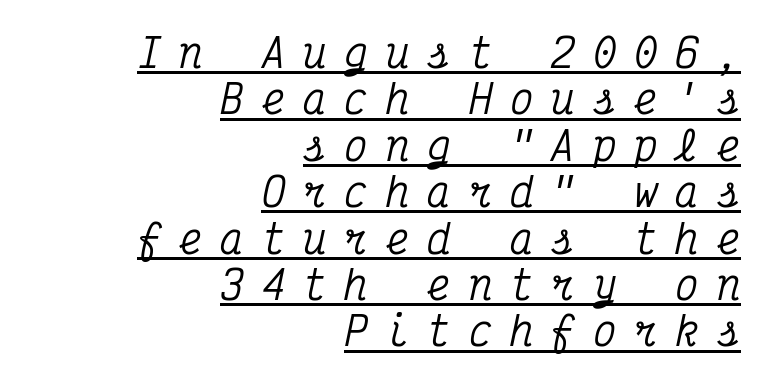
Q: Is the text italic (slanted)? A: Yes, it leans right by about 12 degrees.
Q: Is the typeface a serif or a sans-serif typeface? A: Serif.
Q: Is the text underlined? A: Yes.
Q: How is the paragraph aligned? A: Right-aligned.
Q: Is the spacing between letters normal or unusually wide? A: Unusually wide.
Q: Width (condensed, normal, or wide)? A: Condensed.
Q: Stroke contrast? A: Medium.
Q: x-height? A: Medium.
Q: Monospaced? A: Yes.
